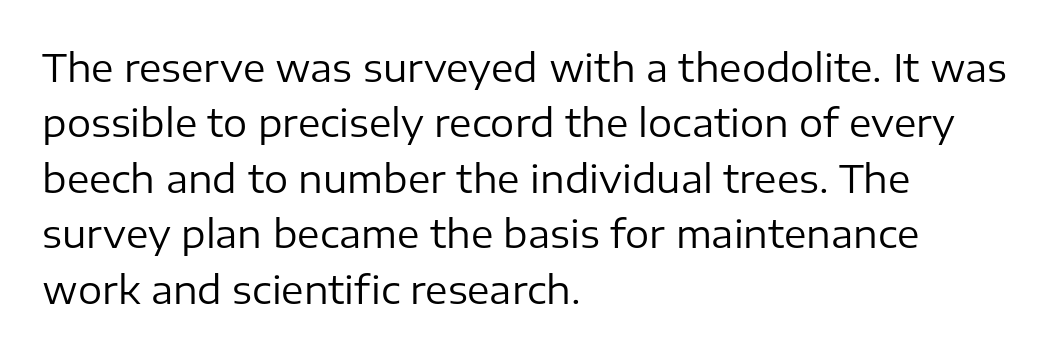
No letter is thick-stroked: the sample isn't bold. Unlike a traditional serif, this face leaves its strokes unadorned. The rendering uses natural spacing where letterforms have individual widths. Underline: absent. Tall strokes in this sample are plumb rather than angled.
